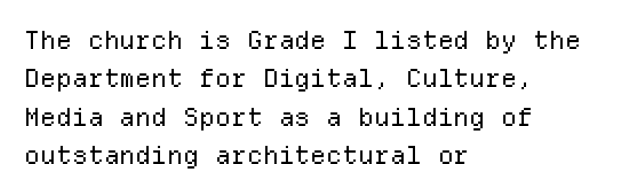
Q: Is the text bold? A: No.
Q: Is the text italic (slanted)? A: No, it is upright.
Q: Is the text underlined? A: No.
Q: How is the paragraph aligned? A: Left-aligned.
Q: Is the spacing between letters normal or unusually wide? A: Normal.
Q: Is the spacing between lines tight, normal or loose? A: Normal.
